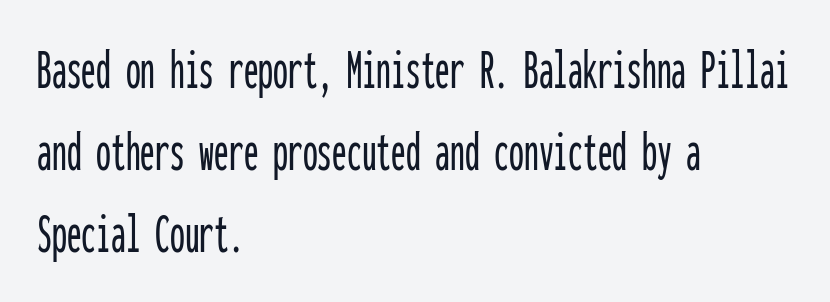
{"serif": "no", "italic": "no", "width": "condensed", "stroke_contrast": "low", "x_height": "medium", "monospaced": "yes", "underline": "no", "align": "left", "line_spacing": "normal", "line_spacing_ratio": 1.39, "letter_spacing": "normal", "letter_spacing_em": 0.0, "glyph_px": 59}
